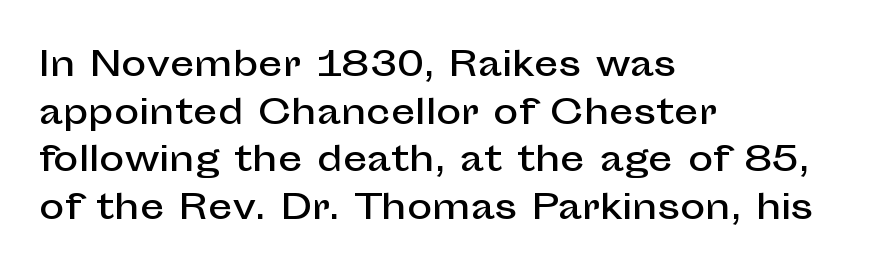
The image shows 34 px sans-serif type, upright; set left-aligned, normal line spacing (1.4x), normal letter spacing, not underlined; low stroke contrast and a medium x-height.
